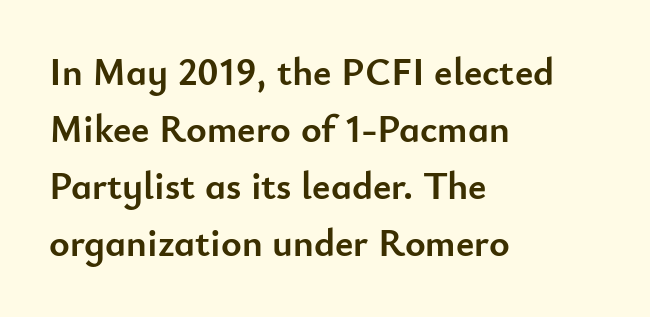
Q: Is the text bold? A: Yes.
Q: Is the text italic (slanted)? A: No, it is upright.
Q: Is the typeface a serif or a sans-serif typeface? A: Sans-serif.
Q: Is the text underlined? A: No.
Q: How is the paragraph aligned? A: Left-aligned.
Q: Is the spacing between letters normal or unusually wide? A: Normal.
Q: Is the spacing between lines tight, normal or loose? A: Normal.
Q: Width (condensed, normal, or wide)? A: Normal.
Q: Stroke contrast? A: Low.
Q: x-height? A: Small.
Q: Monospaced? A: No.
